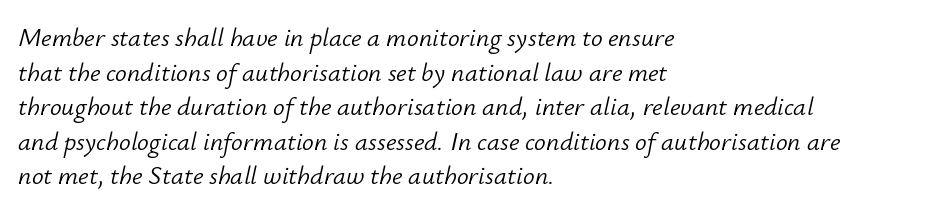
Short note: letters normally spaced. The font's italic variant was chosen for this text. These lines are set flush left with a ragged right edge. Normally led — the rows are evenly, conventionally spaced. The strip under each line holds only bare page.
